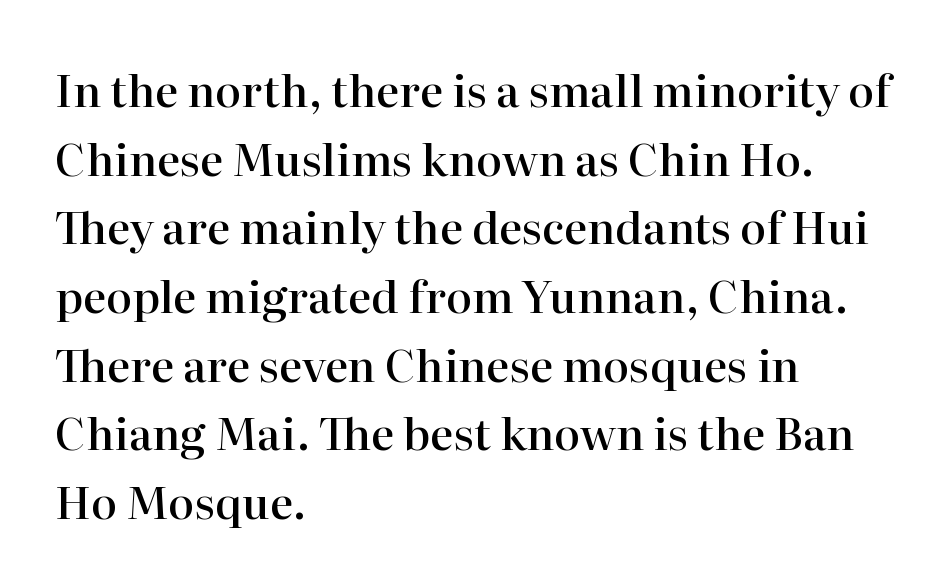
Bold? Not quite — semibold, heavier than regular but stopping short. Line spacing here is normal. The gap between lines stays unmarked. Posture: straight, roman, zero tilt.
